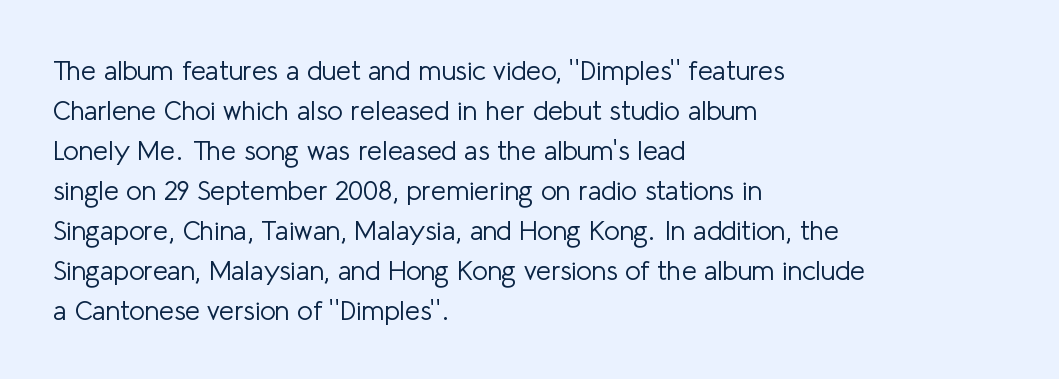
The image shows 27 px text type, upright; set left-aligned, normal line spacing (1.48x), normal letter spacing, not underlined.
